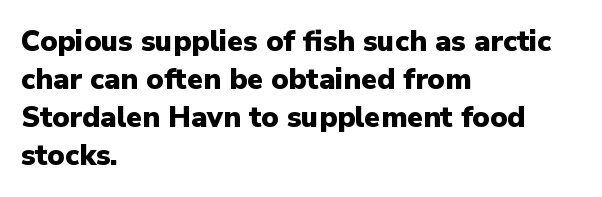
The image shows 29 px heavy sans-serif type, upright; set left-aligned, normal line spacing (1.31x), normal letter spacing, not underlined; low stroke contrast and a medium x-height.
